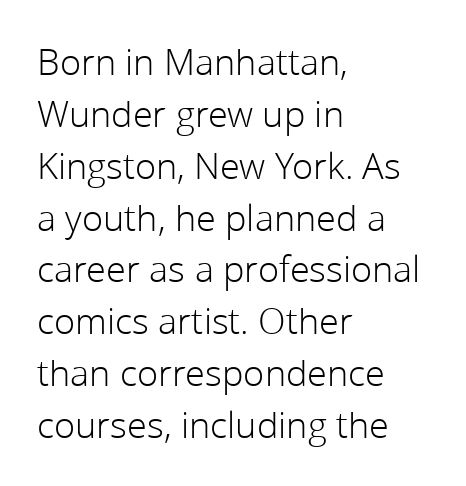
The image shows 36 px light sans-serif type, upright; set left-aligned, normal line spacing (1.44x), normal letter spacing, not underlined; low stroke contrast and a medium x-height.
